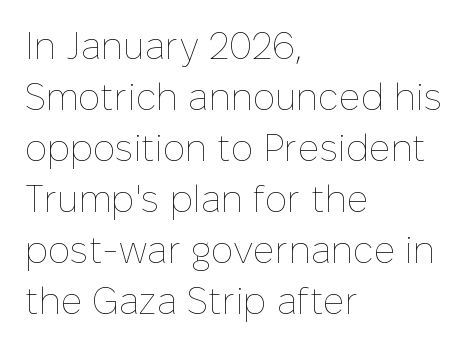
{"italic": "no", "bold": "no", "weight": "thin", "width": "normal", "stroke_contrast": "low", "x_height": "medium", "monospaced": "no", "underline": "no", "align": "left", "line_spacing": "normal", "line_spacing_ratio": 1.38, "letter_spacing": "normal", "letter_spacing_em": 0.0, "glyph_px": 37}
